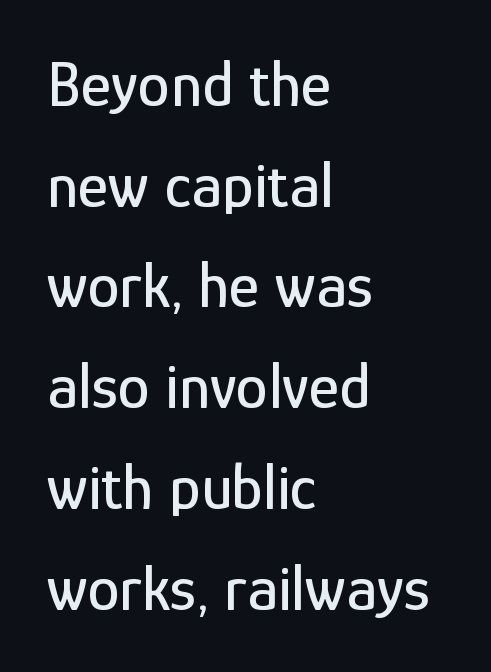
{"serif": "no", "italic": "no", "width": "condensed", "stroke_contrast": "low", "x_height": "medium", "monospaced": "no", "underline": "no", "align": "left", "line_spacing": "normal", "line_spacing_ratio": 1.55, "letter_spacing": "normal", "letter_spacing_em": 0.0, "glyph_px": 65}
